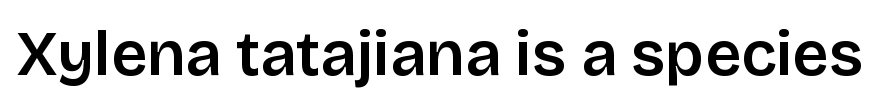
The image shows 63 px sans-serif type, upright; set normal letter spacing, not underlined; low stroke contrast and a large x-height.
